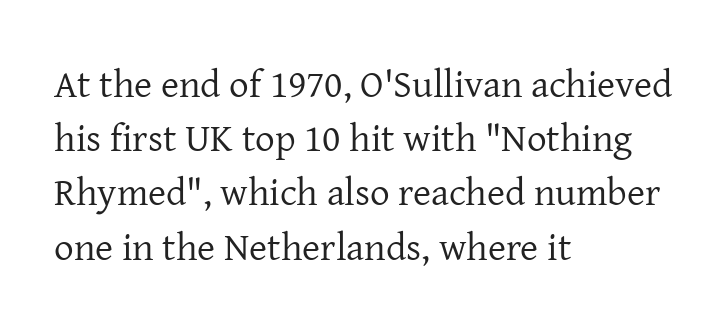
The image shows 39 px regular-weight serif type, upright; set left-aligned, normal line spacing (1.39x), normal letter spacing, not underlined; low stroke contrast and a medium x-height.
